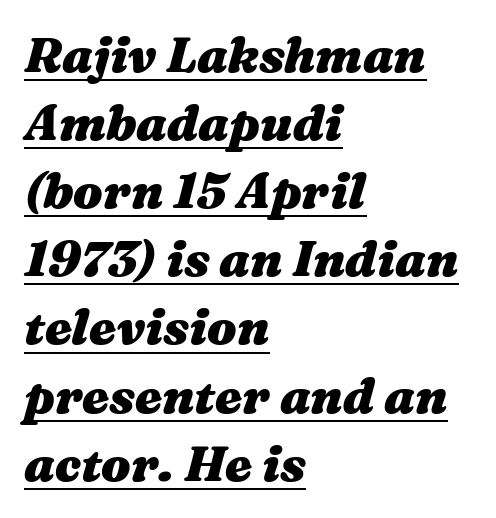
The image shows 49 px heavy, wide type, italic (leaning right); set left-aligned, normal line spacing (1.39x), normal letter spacing, underlined; medium stroke contrast and a medium x-height.
